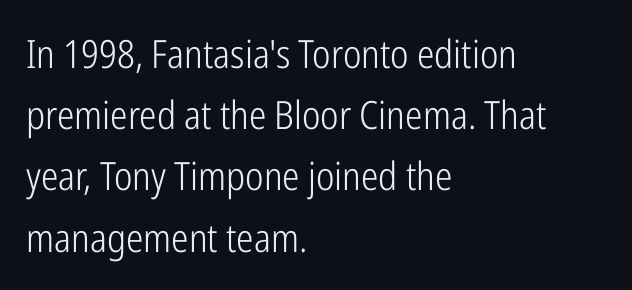
The font's upright variant was chosen for this text. Does extra space separate the letters? No, they use regular spacing. This sample is left-justified, so line endings fall wherever the words run out. No letter is thick-stroked: the sample isn't bold. This sample keeps an unexceptional amount of space between lines. Varying glyph widths throughout — classic text-font behaviour.
